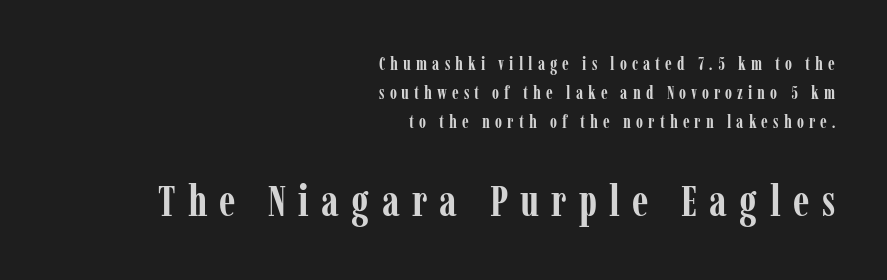
Q: Is the text bold? A: Yes.
Q: Is the text italic (slanted)? A: No, it is upright.
Q: Is the typeface a serif or a sans-serif typeface? A: Serif.
Q: Is the text underlined? A: No.
Q: How is the paragraph aligned? A: Right-aligned.
Q: Is the spacing between letters normal or unusually wide? A: Unusually wide.
Q: Is the spacing between lines tight, normal or loose? A: Normal.
Q: Which block of text is set in a larger size, the first (top) or the second (bottom)? A: The second (bottom) one.
Q: Width (condensed, normal, or wide)? A: Condensed.
Q: Stroke contrast? A: Low.
Q: x-height? A: Medium.
Q: Monospaced? A: No.
